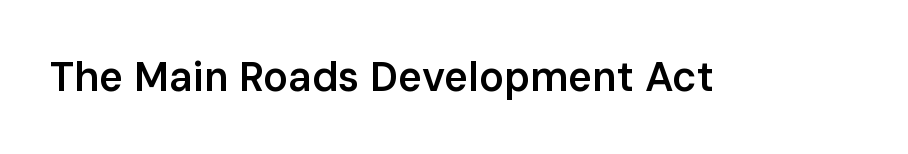
Nothing unusual about the tracking: characters are spaced as the font intends. Italic: no, the glyphs are upright roman. The specimen omits any rule beneath the text block's lines. On the weight axis this lands at semibold, roughly 600. Here the designer chose a conventional face with non-uniform glyph widths. The letters carry no serifs — their stems end cleanly without finishing strokes.
